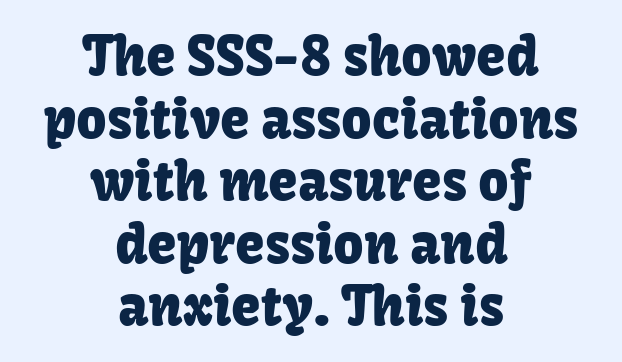
Q: Is the text italic (slanted)? A: No, it is upright.
Q: Is the typeface a serif or a sans-serif typeface? A: Sans-serif.
Q: Is the text underlined? A: No.
Q: How is the paragraph aligned? A: Centered.
Q: Is the spacing between letters normal or unusually wide? A: Normal.
Q: Width (condensed, normal, or wide)? A: Normal.
Q: Stroke contrast? A: Low.
Q: x-height? A: Medium.
Q: Monospaced? A: No.
